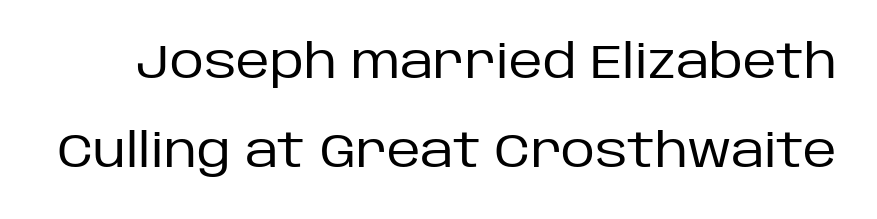
The image shows 47 px regular-weight sans-serif type, upright; set line spacing 1.89x, normal letter spacing, not underlined; low stroke contrast and a large x-height.
